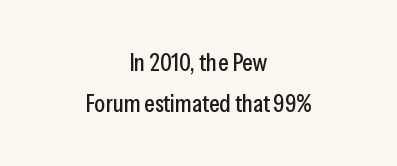
The image shows 25 px text type, upright; set centered, normal line spacing (1.64x), normal letter spacing, not underlined.
